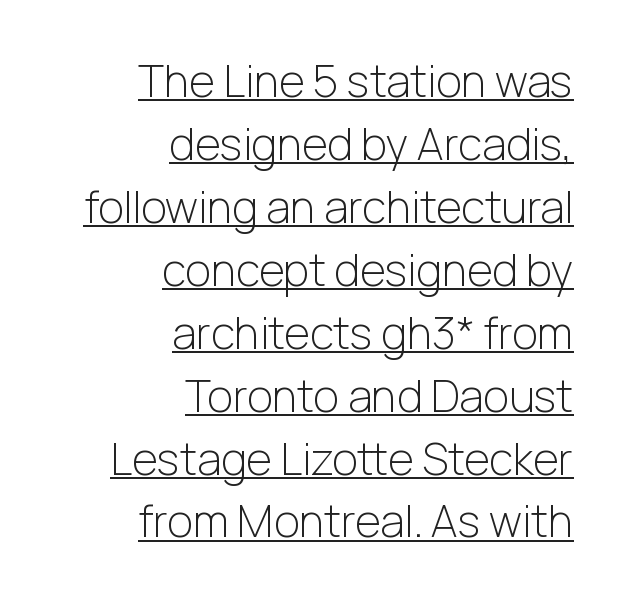
The image shows 44 px light sans-serif type, upright; set right-aligned, normal line spacing (1.43x), normal letter spacing, underlined; low stroke contrast and a medium x-height.
